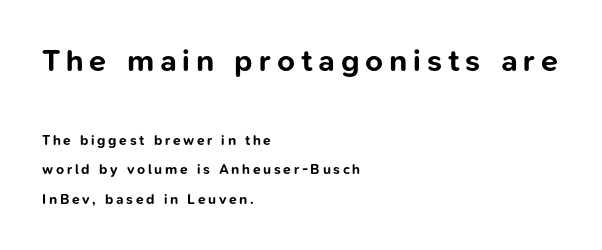
{"serif": "no", "italic": "no", "bold": "yes", "weight": "bold", "width": "normal", "stroke_contrast": "low", "x_height": "medium", "monospaced": "no", "underline": "no", "align": "left", "line_spacing": "loose", "line_spacing_ratio": 2.1, "larger_block": "first", "size_ratio": 2.21, "glyph_px": 31}
